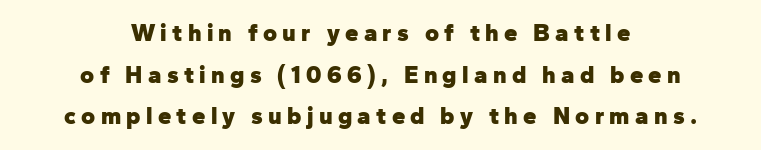
{"italic": "no", "bold": "yes", "underline": "no", "align": "center", "line_spacing_ratio": 1.73, "letter_spacing": "wide", "letter_spacing_em": 0.22, "glyph_px": 24}
